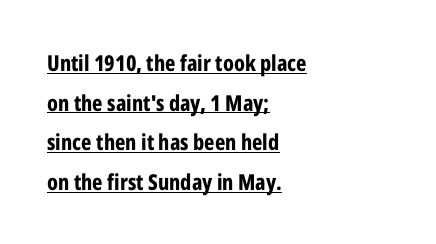
Nope, not italic — everything's standing straight. What stands out about the letter spacing? Nothing — it is the standard amount. This rendering uses left alignment, leaving the right contour irregular. Quick note: underline on. Compared with an ordinary text face, these strokes are far heavier — a full bold.
